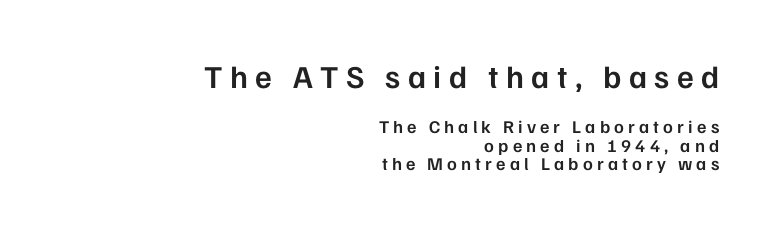
Q: Is the text bold? A: Semi-bold.
Q: Is the text italic (slanted)? A: No, it is upright.
Q: Is the typeface a serif or a sans-serif typeface? A: Sans-serif.
Q: Is the text underlined? A: No.
Q: How is the paragraph aligned? A: Right-aligned.
Q: Is the spacing between letters normal or unusually wide? A: Unusually wide.
Q: Is the spacing between lines tight, normal or loose? A: Tight.
Q: Which block of text is set in a larger size, the first (top) or the second (bottom)? A: The first (top) one.
Q: Width (condensed, normal, or wide)? A: Normal.
Q: Stroke contrast? A: Low.
Q: x-height? A: Medium.
Q: Monospaced? A: No.
